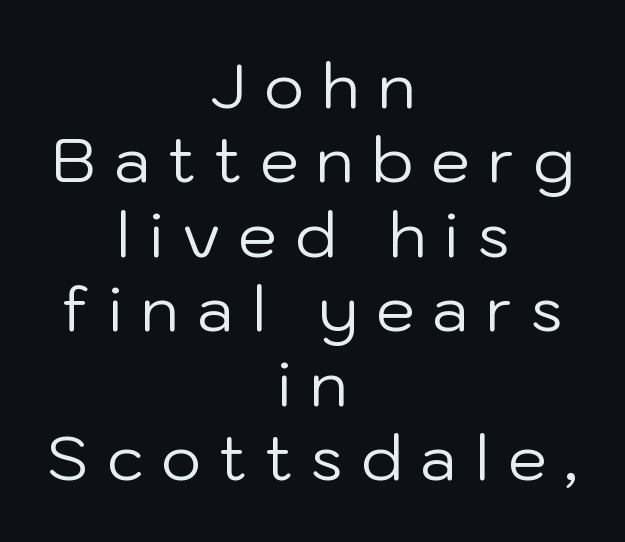
The rendering uses natural spacing where letterforms have individual widths. The weight tops out at a normal text grade. The horizontal fit of the characters is loose and conspicuously gappy. If you folded the block vertically in half, each line would mirror itself in length. Beneath every word, the page is bare. Every stem runs plumb, perpendicular to the baseline.
